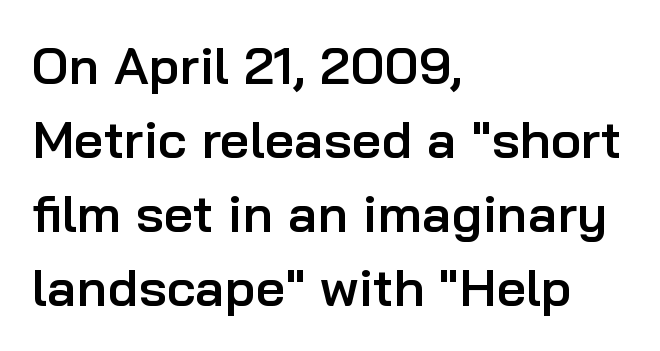
The image shows 52 px semibold sans-serif type, upright; set left-aligned, normal line spacing (1.42x), normal letter spacing, not underlined; low stroke contrast and a medium x-height.
